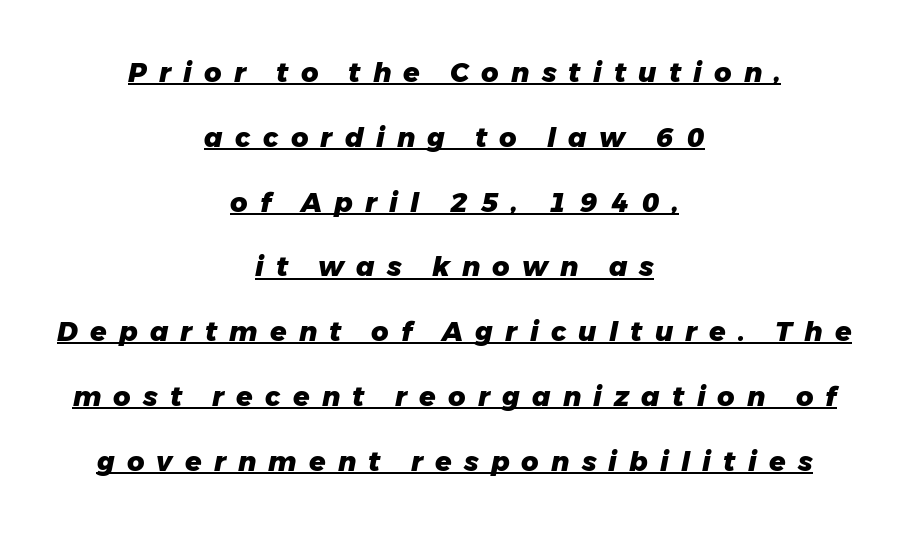
The image shows 27 px bold type, italic (leaning right); set centered, loose line spacing (2.4x), unusually wide letter spacing (+0.45 em), underlined.
